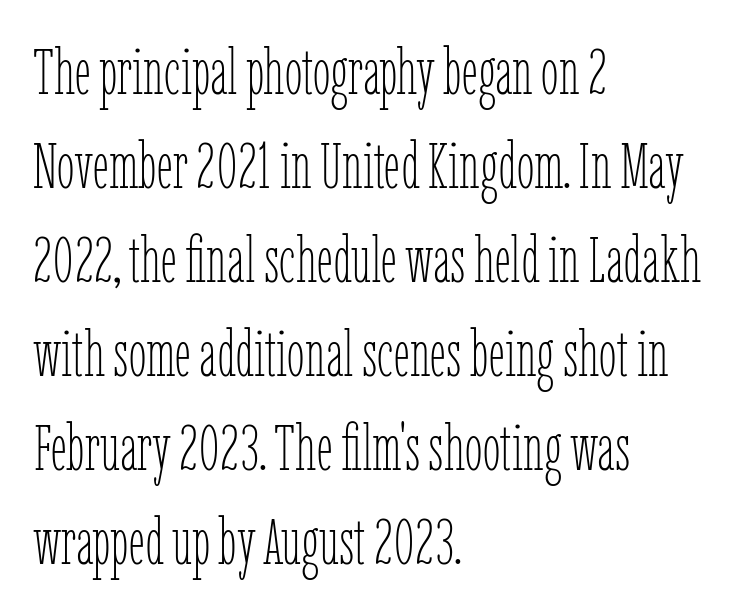
{"italic": "no", "bold": "no", "weight": "thin", "width": "condensed", "stroke_contrast": "low", "x_height": "medium", "monospaced": "no", "underline": "no", "align": "left", "line_spacing": "normal", "line_spacing_ratio": 1.47, "letter_spacing": "normal", "letter_spacing_em": 0.0, "glyph_px": 64}
